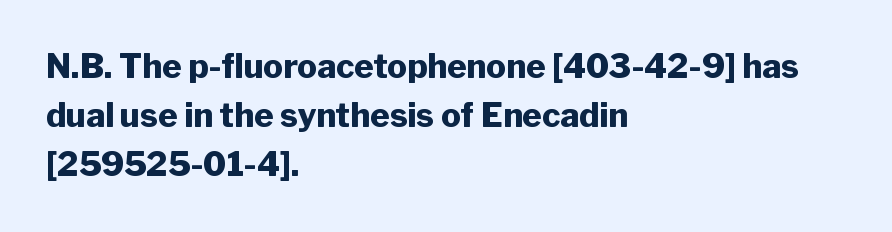
The image shows 33 px heavy sans-serif type, upright; set left-aligned, normal line spacing (1.49x), normal letter spacing, not underlined; low stroke contrast and a medium x-height.
